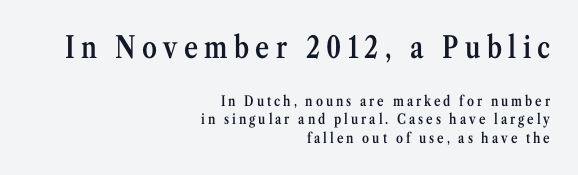
Q: Is the text bold? A: Semi-bold.
Q: Is the text italic (slanted)? A: No, it is upright.
Q: Is the typeface a serif or a sans-serif typeface? A: Serif.
Q: Is the text underlined? A: No.
Q: How is the paragraph aligned? A: Right-aligned.
Q: Is the spacing between letters normal or unusually wide? A: Unusually wide.
Q: Is the spacing between lines tight, normal or loose? A: Normal.
Q: Which block of text is set in a larger size, the first (top) or the second (bottom)? A: The first (top) one.
Q: Width (condensed, normal, or wide)? A: Condensed.
Q: Stroke contrast? A: Medium.
Q: x-height? A: Medium.
Q: Monospaced? A: No.
